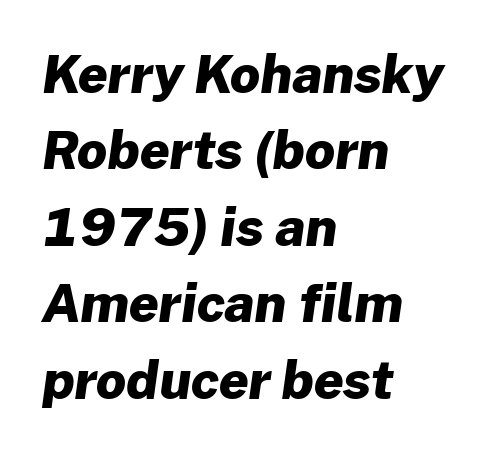
Q: Is the text bold? A: Yes.
Q: Is the typeface a serif or a sans-serif typeface? A: Sans-serif.
Q: Is the text underlined? A: No.
Q: How is the paragraph aligned? A: Left-aligned.
Q: Is the spacing between letters normal or unusually wide? A: Normal.
Q: Is the spacing between lines tight, normal or loose? A: Normal.
Q: Width (condensed, normal, or wide)? A: Normal.
Q: Stroke contrast? A: Low.
Q: x-height? A: Medium.
Q: Monospaced? A: No.
